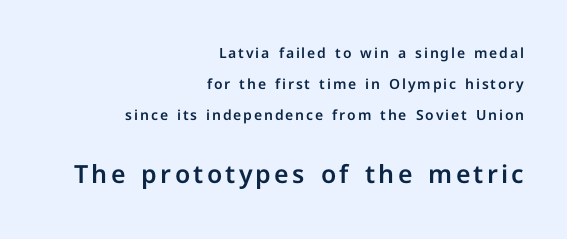
The image shows 25 px text type, upright; set right-aligned, loose line spacing (2.21x), not underlined; the second (bottom) block is 1.79x larger.
